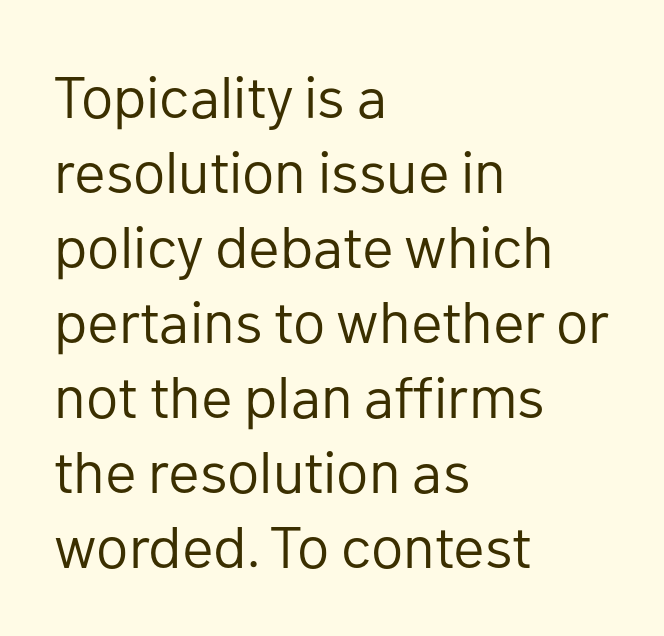
Q: Is the text bold? A: No.
Q: Is the text italic (slanted)? A: No, it is upright.
Q: Is the typeface a serif or a sans-serif typeface? A: Sans-serif.
Q: Is the text underlined? A: No.
Q: How is the paragraph aligned? A: Left-aligned.
Q: Is the spacing between letters normal or unusually wide? A: Normal.
Q: Is the spacing between lines tight, normal or loose? A: Normal.
Q: Width (condensed, normal, or wide)? A: Normal.
Q: Stroke contrast? A: Low.
Q: x-height? A: Medium.
Q: Monospaced? A: No.
